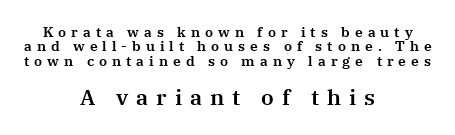
Q: Is the text italic (slanted)? A: No, it is upright.
Q: Is the text underlined? A: No.
Q: How is the paragraph aligned? A: Centered.
Q: Is the spacing between letters normal or unusually wide? A: Unusually wide.
Q: Is the spacing between lines tight, normal or loose? A: Tight.
Q: Which block of text is set in a larger size, the first (top) or the second (bottom)? A: The second (bottom) one.
